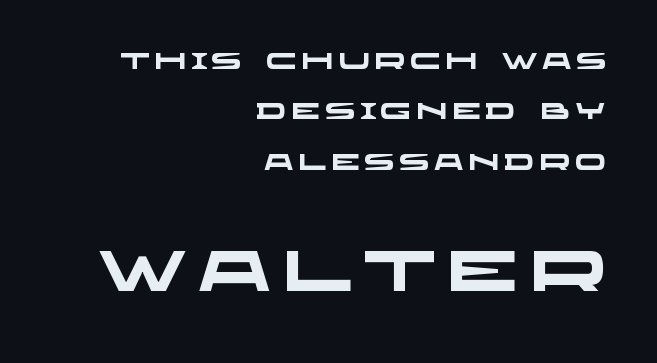
The image shows 57 px heavy, wide sans-serif type; set right-aligned, loose line spacing (2.19x), unusually wide letter spacing (+0.2 em), not underlined; the second (bottom) block is 2.48x larger; low stroke contrast and a large x-height.
